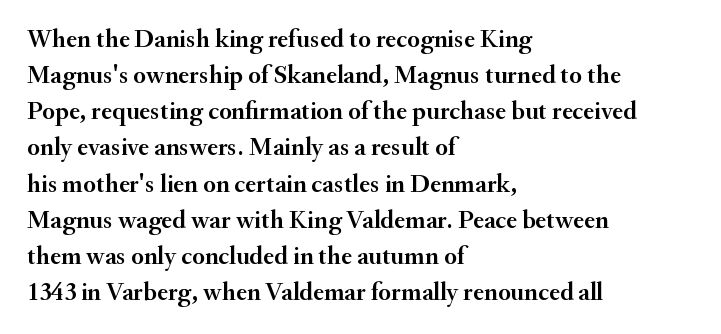
The image shows 26 px text type, upright; set left-aligned, normal line spacing (1.39x), normal letter spacing, not underlined.
